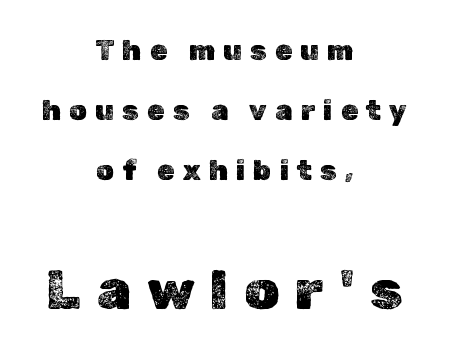
{"italic": "no", "width": "normal", "x_height": "medium", "monospaced": "no", "underline": "no", "align": "center", "line_spacing": "loose", "line_spacing_ratio": 2.14, "letter_spacing": "wide", "letter_spacing_em": 0.29, "larger_block": "second", "size_ratio": 1.96, "glyph_px": 55}
